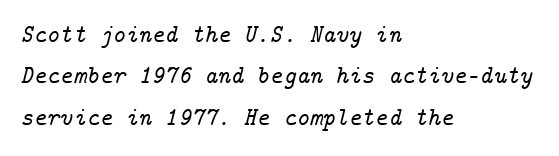
Q: Is the text italic (slanted)? A: Yes, it leans right by about 14 degrees.
Q: Is the text underlined? A: No.
Q: How is the paragraph aligned? A: Left-aligned.
Q: Is the spacing between letters normal or unusually wide? A: Normal.
Q: Is the spacing between lines tight, normal or loose? A: Normal.
